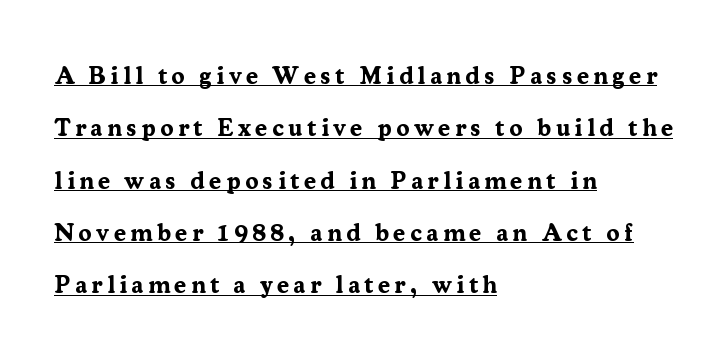
The typography opts for an upright posture over an oblique one. Leading: increased. Which margin do the lines hug? The left one — the right edge is uneven. Heavy-handed strokes throughout: this text is bold. What decoration does the sample have? An underline.
